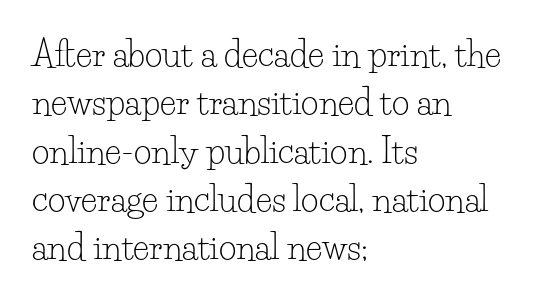
{"serif": "yes", "italic": "no", "bold": "no", "weight": "light", "width": "normal", "stroke_contrast": "low", "x_height": "small", "monospaced": "no", "underline": "no", "align": "left", "line_spacing": "normal", "line_spacing_ratio": 1.42, "letter_spacing": "normal", "letter_spacing_em": 0.0, "glyph_px": 34}
